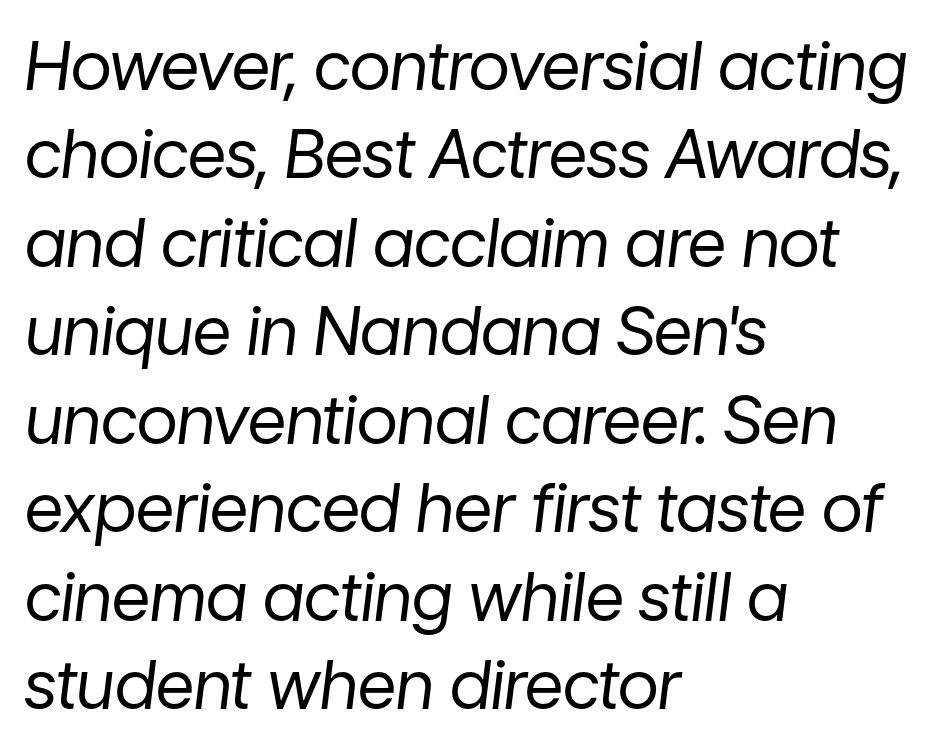
The image shows 67 px regular-weight type, italic (leaning right); set left-aligned, normal line spacing (1.32x), normal letter spacing, not underlined; low stroke contrast and a medium x-height.
